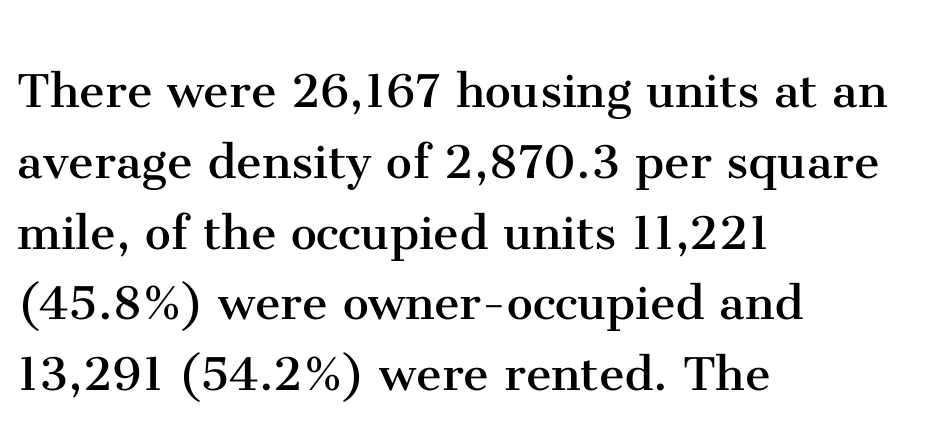
The image shows 58 px regular-weight serif type, upright; set left-aligned, line spacing 1.22x, normal letter spacing, not underlined; medium stroke contrast and a medium x-height.
